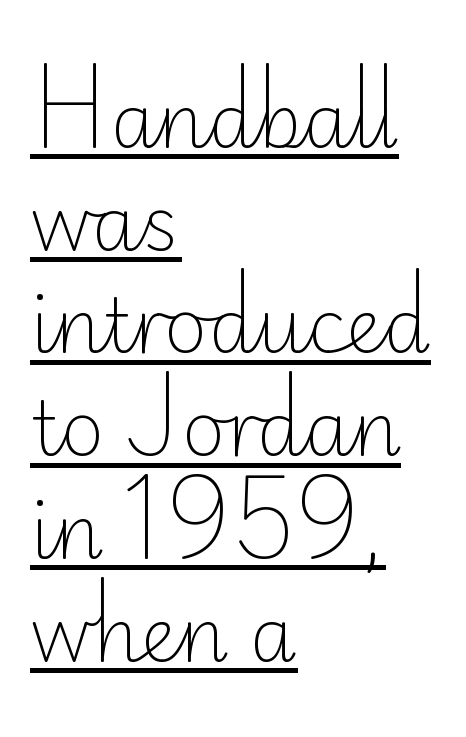
The image shows 75 px light sans-serif type, upright; set left-aligned, normal line spacing (1.37x), normal letter spacing, underlined; low stroke contrast and a small x-height.
